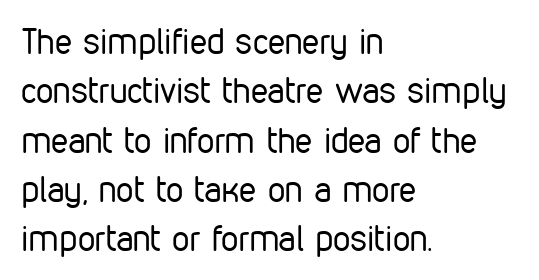
Q: Is the text bold? A: No.
Q: Is the text italic (slanted)? A: No, it is upright.
Q: Is the typeface a serif or a sans-serif typeface? A: Sans-serif.
Q: Is the text underlined? A: No.
Q: How is the paragraph aligned? A: Left-aligned.
Q: Is the spacing between letters normal or unusually wide? A: Normal.
Q: Is the spacing between lines tight, normal or loose? A: Normal.
Q: Width (condensed, normal, or wide)? A: Condensed.
Q: Stroke contrast? A: Low.
Q: x-height? A: Medium.
Q: Monospaced? A: No.
